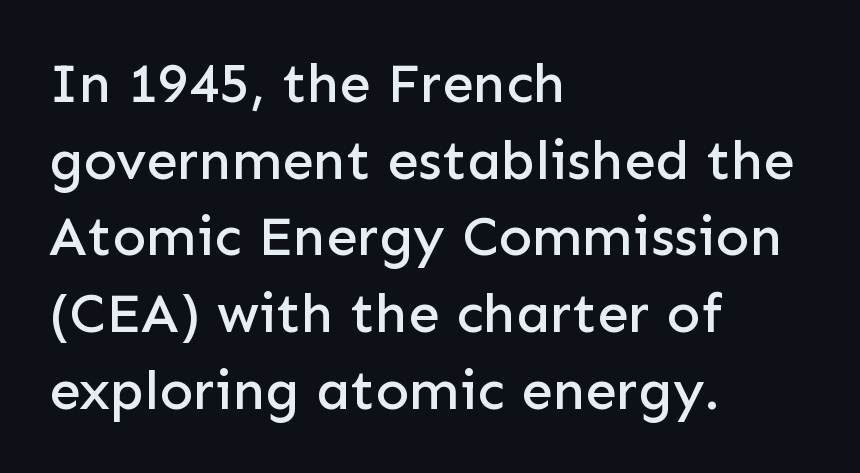
The image shows 56 px sans-serif type, upright; set left-aligned, normal line spacing (1.37x), normal letter spacing, not underlined; low stroke contrast and a medium x-height.
